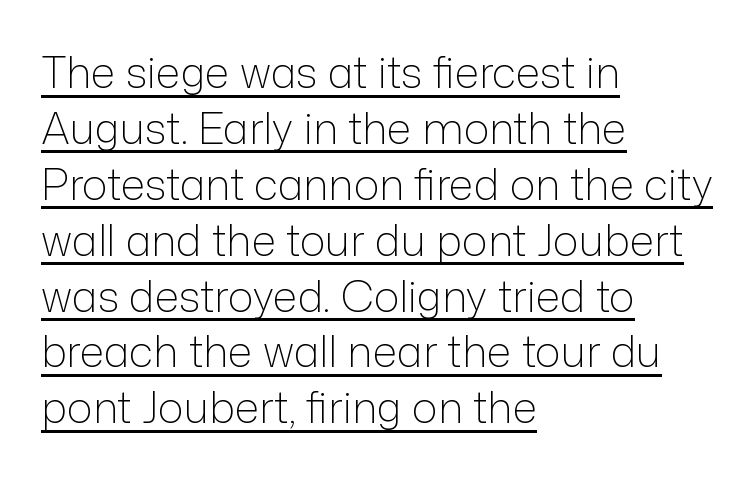
{"serif": "no", "italic": "no", "bold": "no", "weight": "light", "width": "normal", "stroke_contrast": "low", "x_height": "medium", "monospaced": "no", "underline": "yes", "align": "left", "line_spacing": "normal", "line_spacing_ratio": 1.3, "letter_spacing": "normal", "letter_spacing_em": 0.0, "glyph_px": 43}
